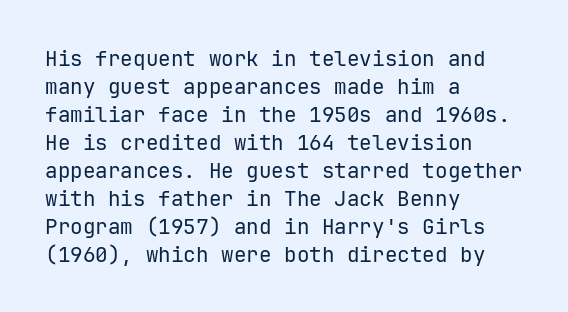
{"italic": "no", "bold": "no", "underline": "no", "align": "left", "line_spacing": "normal", "line_spacing_ratio": 1.33, "letter_spacing": "normal", "letter_spacing_em": 0.0, "glyph_px": 21}
